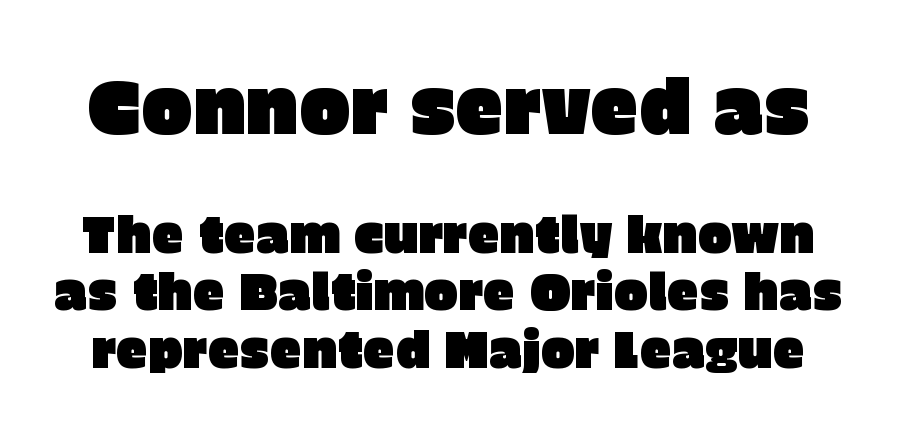
{"serif": "no", "italic": "no", "width": "normal", "stroke_contrast": "low", "x_height": "large", "monospaced": "no", "underline": "no", "line_spacing": "tight", "line_spacing_ratio": 1.13, "letter_spacing": "normal", "letter_spacing_em": 0.0, "larger_block": "first", "size_ratio": 1.51, "glyph_px": 77}
